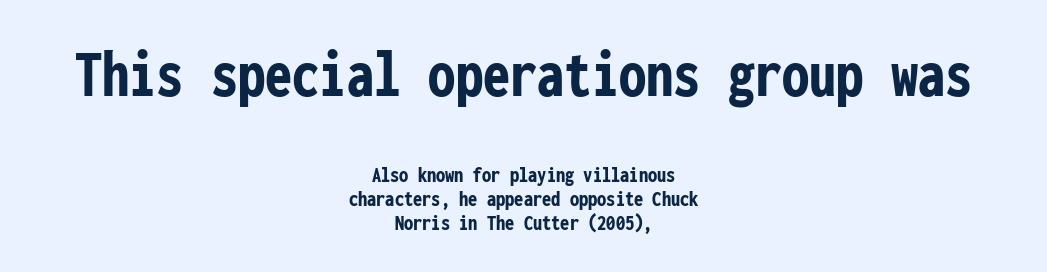
Compared with an ordinary text face, these strokes are far heavier — a full bold. The face used here is a sans, in the tradition of grotesques and geometrics. This block would grow much taller if given ordinary leading; it's compressed now. Designer's note — italics off, roman on.
